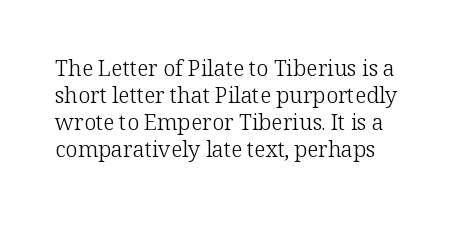
The image shows 22 px text type, upright; set line spacing 1.23x, normal letter spacing, not underlined.
